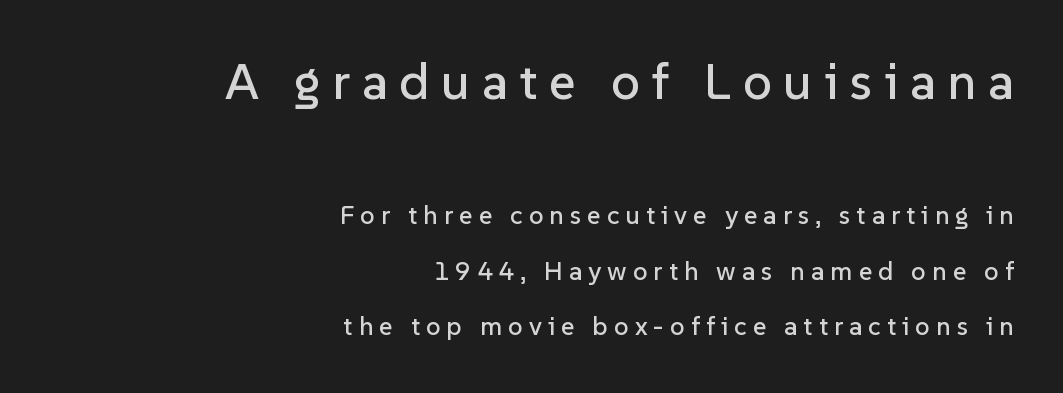
Q: Is the text italic (slanted)? A: No, it is upright.
Q: Is the typeface a serif or a sans-serif typeface? A: Sans-serif.
Q: Is the text underlined? A: No.
Q: How is the paragraph aligned? A: Right-aligned.
Q: Is the spacing between letters normal or unusually wide? A: Unusually wide.
Q: Is the spacing between lines tight, normal or loose? A: Loose.
Q: Which block of text is set in a larger size, the first (top) or the second (bottom)? A: The first (top) one.
Q: Width (condensed, normal, or wide)? A: Normal.
Q: Stroke contrast? A: Low.
Q: x-height? A: Medium.
Q: Monospaced? A: No.
